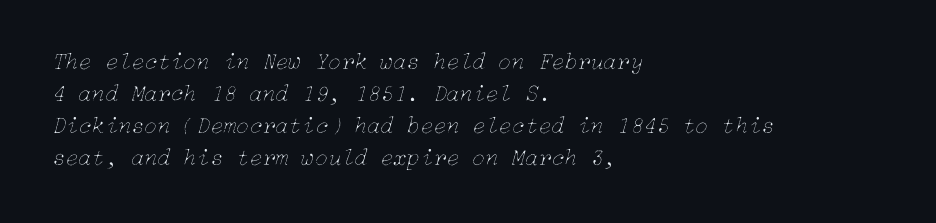
{"italic": "yes", "lean": "right", "slant_degrees": 15, "bold": "no", "underline": "no", "align": "left", "line_spacing": "normal", "line_spacing_ratio": 1.33, "letter_spacing": "normal", "letter_spacing_em": 0.0, "glyph_px": 24}
